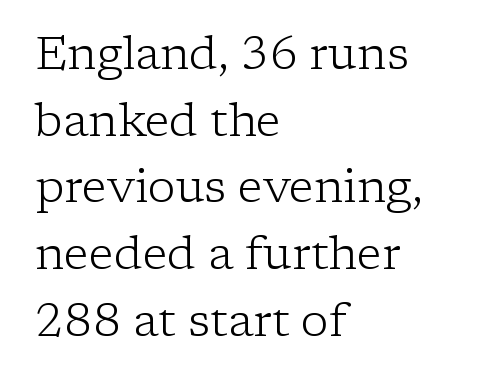
{"serif": "yes", "italic": "no", "bold": "no", "weight": "light", "width": "normal", "stroke_contrast": "low", "x_height": "medium", "monospaced": "no", "underline": "no", "align": "left", "line_spacing": "normal", "line_spacing_ratio": 1.45, "letter_spacing": "normal", "letter_spacing_em": 0.0, "glyph_px": 46}
